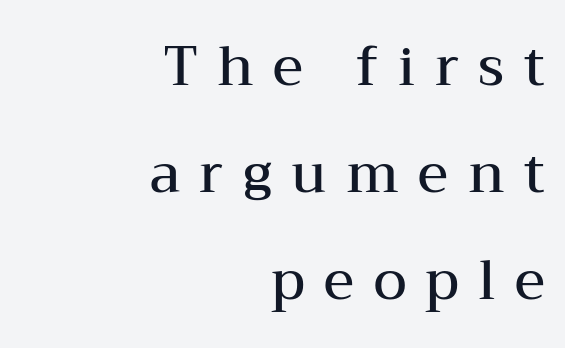
Is the block centered? No — it sits flush against the right margin. This sample uses expanded letter spacing, leaving extra air between glyphs. These lines are rendered in a variable-pitch font. The glyphs are unaccompanied by any horizontal stroke below them.
